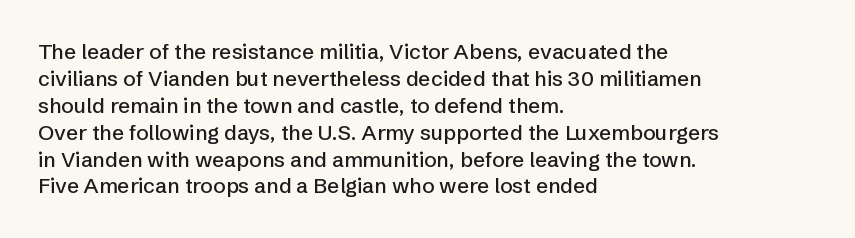
No word sits above an underline. Rendered with straight, roman letterforms. A typesetter would call this leading conventional body-copy spacing. Nothing unusual about the tracking: characters are spaced as the font intends. Line starts are locked; line ends wander.
